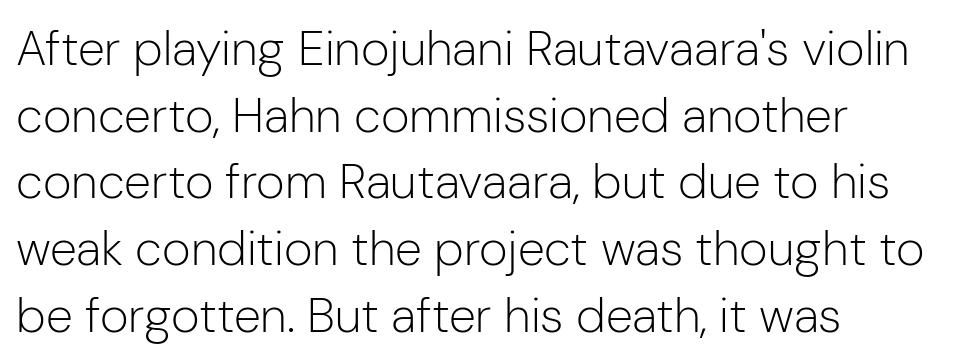
Q: Is the text bold? A: No.
Q: Is the text italic (slanted)? A: No, it is upright.
Q: Is the typeface a serif or a sans-serif typeface? A: Sans-serif.
Q: Is the text underlined? A: No.
Q: How is the paragraph aligned? A: Left-aligned.
Q: Is the spacing between letters normal or unusually wide? A: Normal.
Q: Is the spacing between lines tight, normal or loose? A: Normal.
Q: Width (condensed, normal, or wide)? A: Normal.
Q: Stroke contrast? A: Low.
Q: x-height? A: Medium.
Q: Monospaced? A: No.
